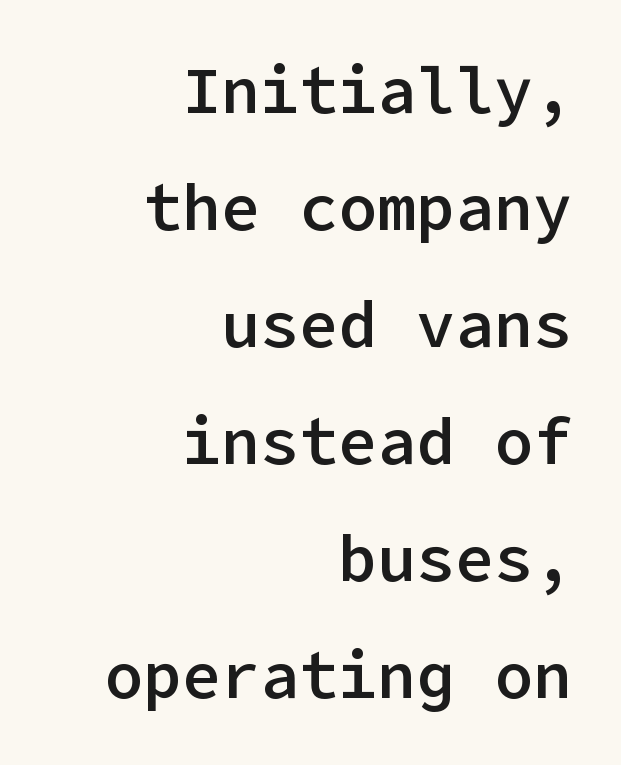
{"serif": "no", "italic": "no", "bold": "semi", "weight": "semibold", "width": "normal", "stroke_contrast": "low", "x_height": "medium", "underline": "no", "align": "right", "line_spacing_ratio": 1.8, "letter_spacing": "normal", "letter_spacing_em": 0.0, "glyph_px": 65}
